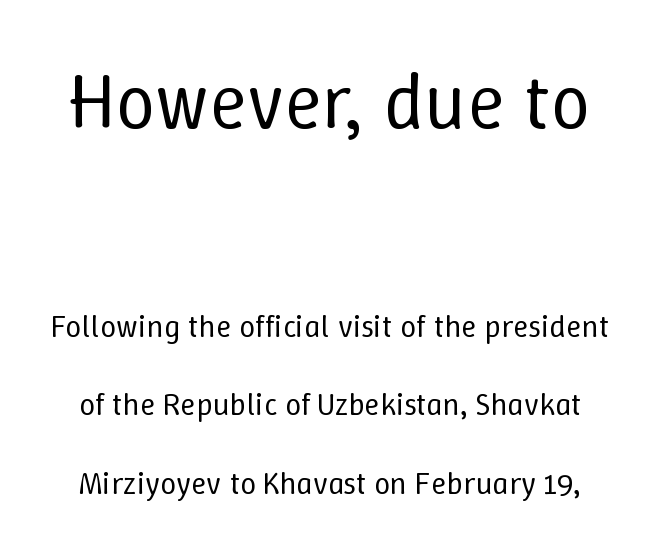
Q: Is the text bold? A: No.
Q: Is the text italic (slanted)? A: No, it is upright.
Q: Is the text underlined? A: No.
Q: Is the spacing between letters normal or unusually wide? A: Normal.
Q: Is the spacing between lines tight, normal or loose? A: Loose.
Q: Which block of text is set in a larger size, the first (top) or the second (bottom)? A: The first (top) one.
Q: Width (condensed, normal, or wide)? A: Normal.
Q: Stroke contrast? A: Low.
Q: x-height? A: Medium.
Q: Monospaced? A: No.
